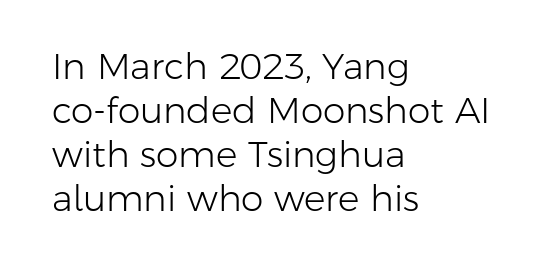
Q: Is the text bold? A: No.
Q: Is the text italic (slanted)? A: No, it is upright.
Q: Is the typeface a serif or a sans-serif typeface? A: Sans-serif.
Q: Is the text underlined? A: No.
Q: How is the paragraph aligned? A: Left-aligned.
Q: Is the spacing between letters normal or unusually wide? A: Normal.
Q: Width (condensed, normal, or wide)? A: Normal.
Q: Stroke contrast? A: Low.
Q: x-height? A: Medium.
Q: Monospaced? A: No.
